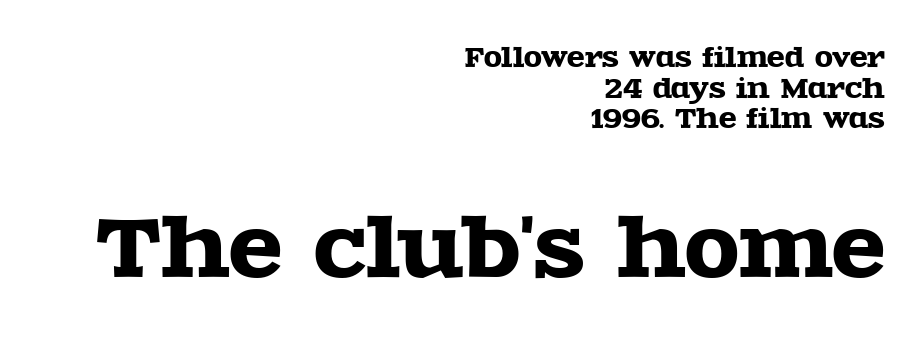
The text was rendered using a seriffed face with decorative stroke endings. Check under the words: just untouched page. Ascenders rise straight up at ninety degrees. Horizontal alignment here is rightward, an uncommon choice for prose. Each letter keeps its own natural width here, so spacing adapts to shape. The rendering enlarges the type as you move from the upper chunk to the lower.
